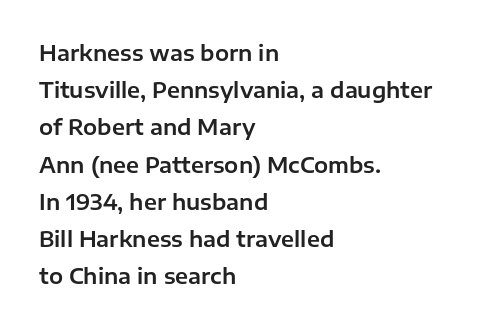
Q: Is the text italic (slanted)? A: No, it is upright.
Q: Is the text underlined? A: No.
Q: How is the paragraph aligned? A: Left-aligned.
Q: Is the spacing between letters normal or unusually wide? A: Normal.
